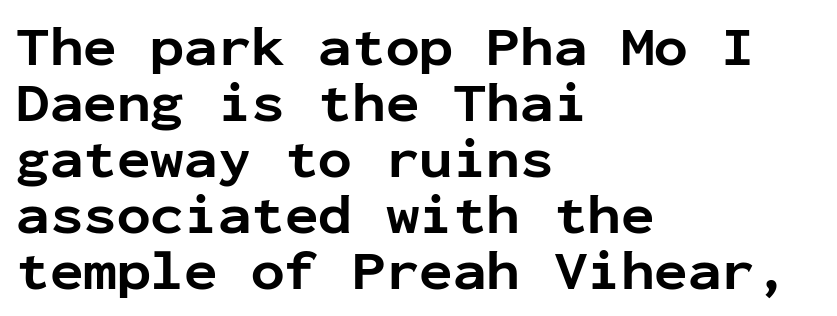
The image shows 56 px bold sans-serif type, upright, monospaced; set left-aligned, tight line spacing (1.0x), normal letter spacing, not underlined; low stroke contrast and a medium x-height.
